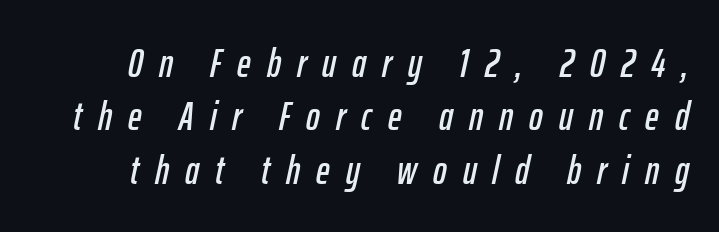
The image shows 41 px condensed type, italic (leaning right); set normal line spacing (1.3x), unusually wide letter spacing (+0.39 em), not underlined; low stroke contrast and a medium x-height.
